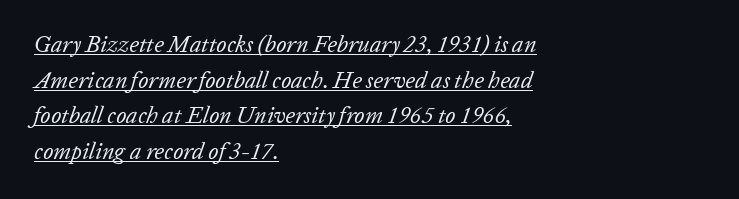
The image shows 23 px text type, italic (leaning right); set left-aligned, normal line spacing (1.55x), normal letter spacing, underlined.
